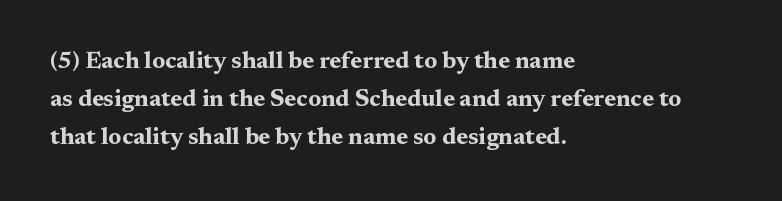
{"italic": "no", "bold": "yes", "underline": "no", "align": "left", "line_spacing": "normal", "line_spacing_ratio": 1.58, "letter_spacing": "normal", "letter_spacing_em": 0.0, "glyph_px": 24}
